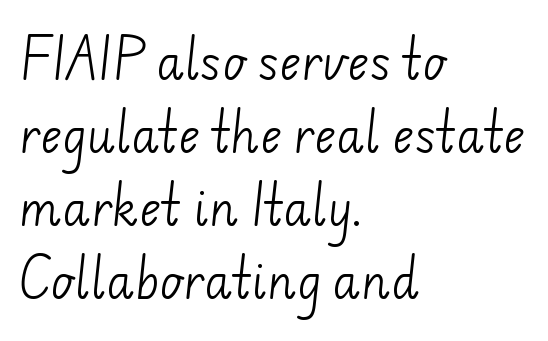
Q: Is the text bold? A: No.
Q: Is the typeface a serif or a sans-serif typeface? A: Sans-serif.
Q: Is the text underlined? A: No.
Q: How is the paragraph aligned? A: Left-aligned.
Q: Is the spacing between letters normal or unusually wide? A: Normal.
Q: Is the spacing between lines tight, normal or loose? A: Normal.
Q: Width (condensed, normal, or wide)? A: Normal.
Q: Stroke contrast? A: Low.
Q: x-height? A: Small.
Q: Monospaced? A: No.
